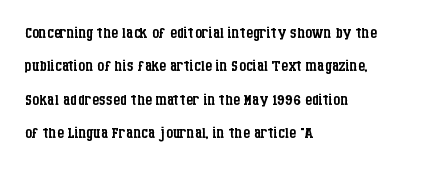
The image shows 22 px text type, upright; set left-aligned, normal line spacing (1.52x), normal letter spacing, not underlined.
